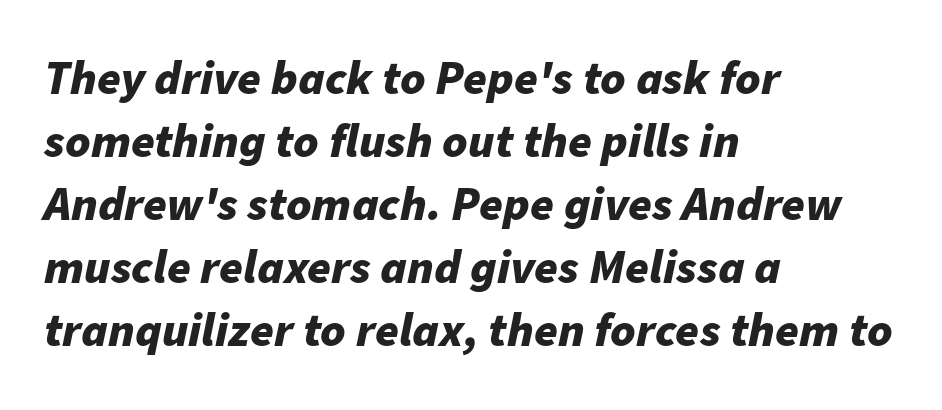
{"italic": "yes", "lean": "right", "slant_degrees": 11, "bold": "yes", "weight": "bold", "width": "normal", "stroke_contrast": "low", "x_height": "medium", "monospaced": "no", "underline": "no", "align": "left", "line_spacing": "normal", "line_spacing_ratio": 1.31, "letter_spacing": "normal", "letter_spacing_em": 0.0, "glyph_px": 48}
